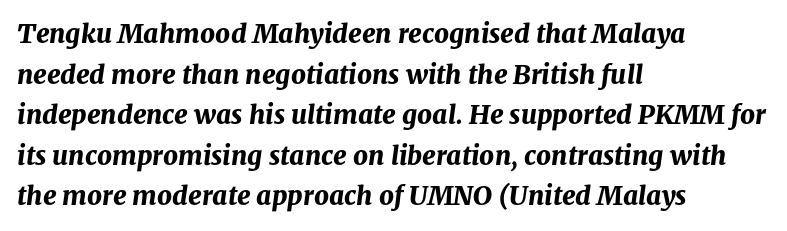
Slant detected: the letters are inclined. Does the copy run flush right? No — it runs flush left. Each row of text sits above clean, open space. These lines keep a tight, regular rhythm from letter to letter. Look at the stroke-to-counter ratio: heavy, a bold.
